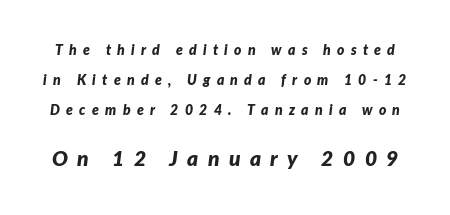
Q: Is the text bold? A: Yes.
Q: Is the text italic (slanted)? A: Yes, it leans right by about 7 degrees.
Q: Is the text underlined? A: No.
Q: Is the spacing between letters normal or unusually wide? A: Unusually wide.
Q: Is the spacing between lines tight, normal or loose? A: Loose.
Q: Which block of text is set in a larger size, the first (top) or the second (bottom)? A: The second (bottom) one.
